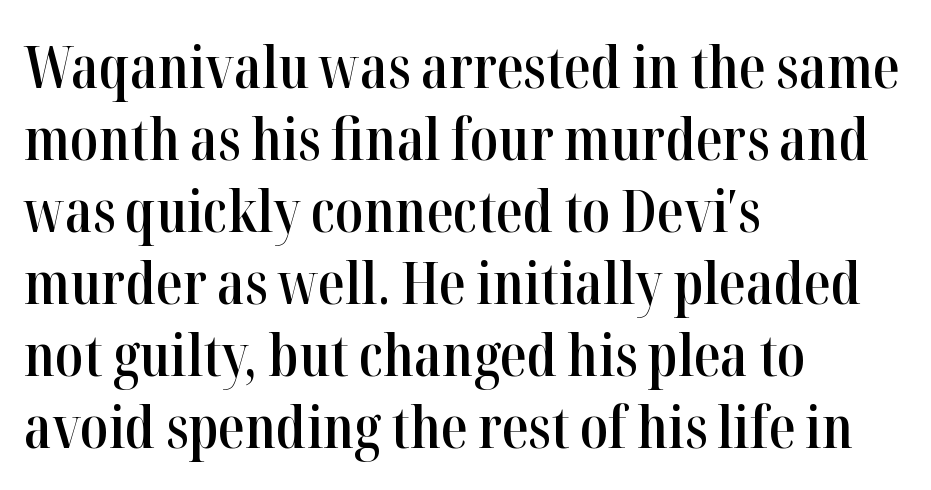
Q: Is the text bold? A: Semi-bold.
Q: Is the text italic (slanted)? A: No, it is upright.
Q: Is the typeface a serif or a sans-serif typeface? A: Serif.
Q: Is the text underlined? A: No.
Q: How is the paragraph aligned? A: Left-aligned.
Q: Is the spacing between letters normal or unusually wide? A: Normal.
Q: Width (condensed, normal, or wide)? A: Condensed.
Q: Stroke contrast? A: High.
Q: x-height? A: Medium.
Q: Monospaced? A: No.
